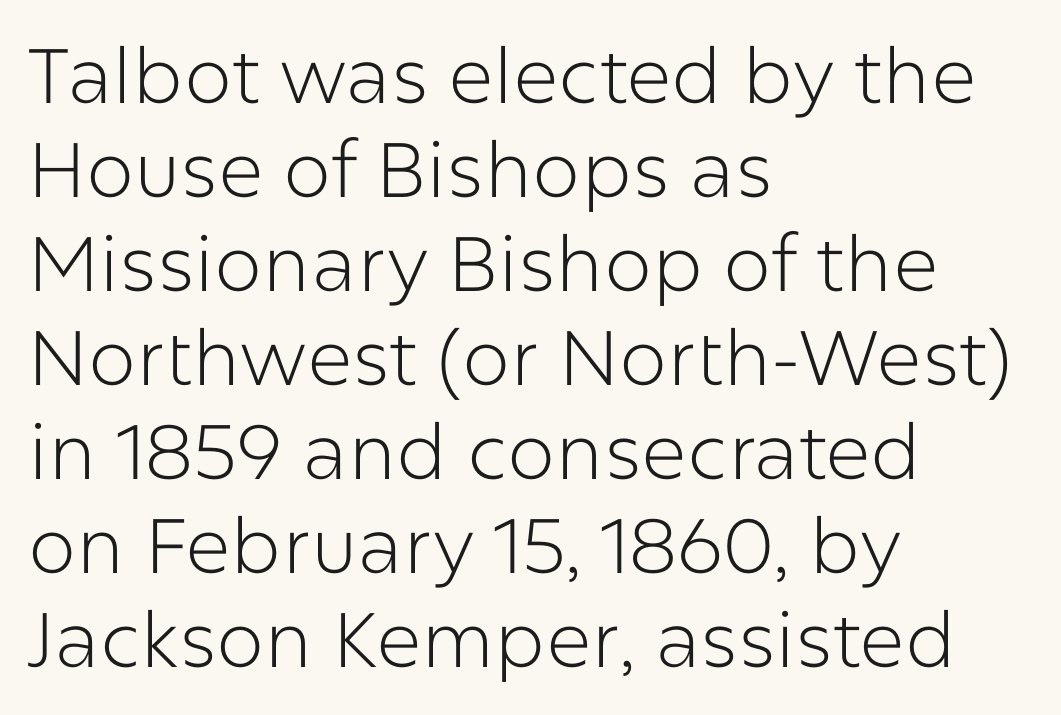
The image shows 77 px light sans-serif type, upright; set left-aligned, line spacing 1.22x, normal letter spacing, not underlined; low stroke contrast and a medium x-height.
